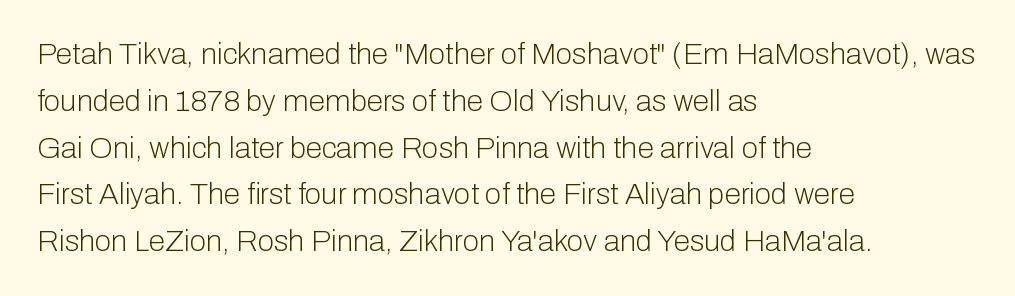
Q: Is the text bold? A: No.
Q: Is the text italic (slanted)? A: No, it is upright.
Q: Is the typeface a serif or a sans-serif typeface? A: Sans-serif.
Q: Is the text underlined? A: No.
Q: How is the paragraph aligned? A: Left-aligned.
Q: Is the spacing between letters normal or unusually wide? A: Normal.
Q: Is the spacing between lines tight, normal or loose? A: Normal.
Q: Width (condensed, normal, or wide)? A: Normal.
Q: Stroke contrast? A: Low.
Q: x-height? A: Medium.
Q: Monospaced? A: No.
